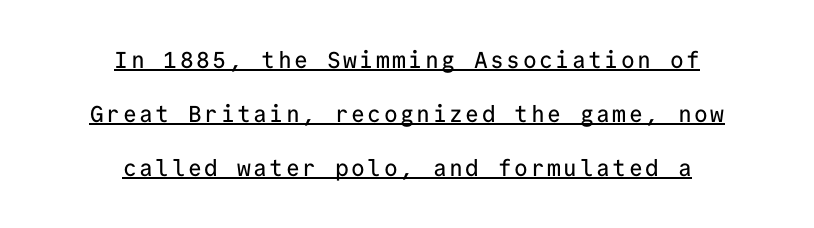
Centered paragraph, ragged on both sides. Unlike italic type, these characters show no tilt at all. This sample carries an underscore along the baseline area. Airy leading.
